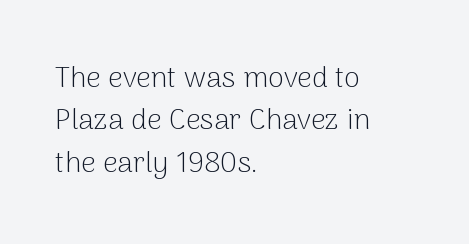
Q: Is the text bold? A: No.
Q: Is the text italic (slanted)? A: No, it is upright.
Q: Is the typeface a serif or a sans-serif typeface? A: Sans-serif.
Q: Is the text underlined? A: No.
Q: How is the paragraph aligned? A: Left-aligned.
Q: Is the spacing between letters normal or unusually wide? A: Normal.
Q: Is the spacing between lines tight, normal or loose? A: Normal.
Q: Width (condensed, normal, or wide)? A: Normal.
Q: Stroke contrast? A: Low.
Q: x-height? A: Medium.
Q: Monospaced? A: No.
